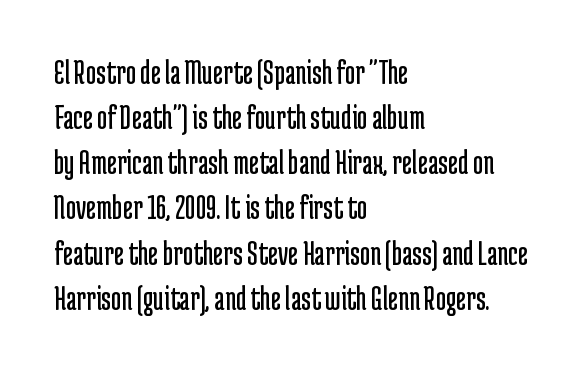
{"serif": "no", "italic": "no", "bold": "no", "weight": "regular", "width": "condensed", "stroke_contrast": "low", "x_height": "medium", "monospaced": "no", "underline": "no", "align": "left", "line_spacing": "normal", "line_spacing_ratio": 1.29, "letter_spacing": "normal", "letter_spacing_em": 0.0, "glyph_px": 35}
